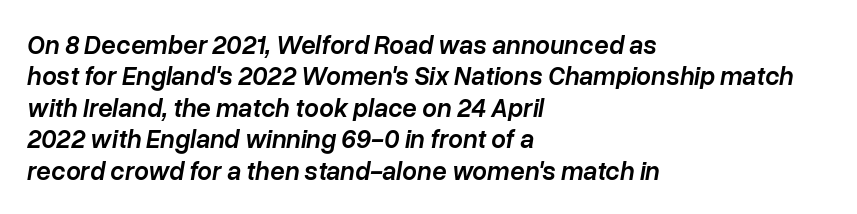
The specimen omits any rule beneath the text block's lines. Tracking value appears to be zero — textbook default spacing. Semibold letterforms, between regular and bold. When letters slant like this, we call the style italic. Is the block centered? No — it sits flush against the left margin.
